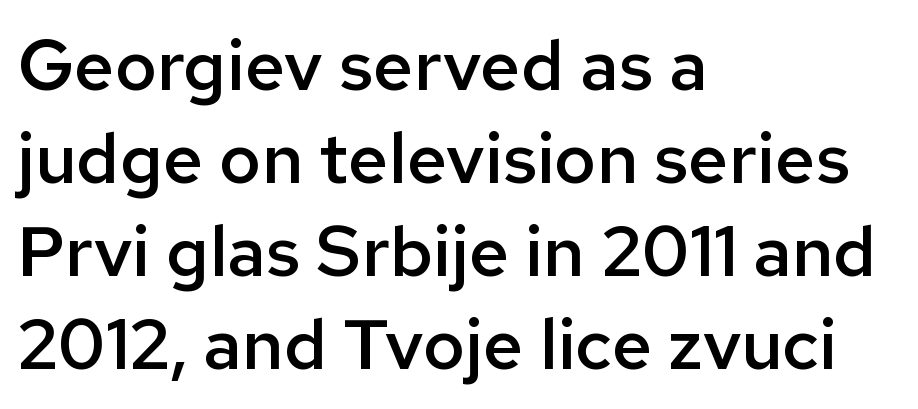
Q: Is the text bold? A: Semi-bold.
Q: Is the text italic (slanted)? A: No, it is upright.
Q: Is the typeface a serif or a sans-serif typeface? A: Sans-serif.
Q: Is the text underlined? A: No.
Q: How is the paragraph aligned? A: Left-aligned.
Q: Is the spacing between letters normal or unusually wide? A: Normal.
Q: Is the spacing between lines tight, normal or loose? A: Normal.
Q: Width (condensed, normal, or wide)? A: Normal.
Q: Stroke contrast? A: Low.
Q: x-height? A: Medium.
Q: Monospaced? A: No.
